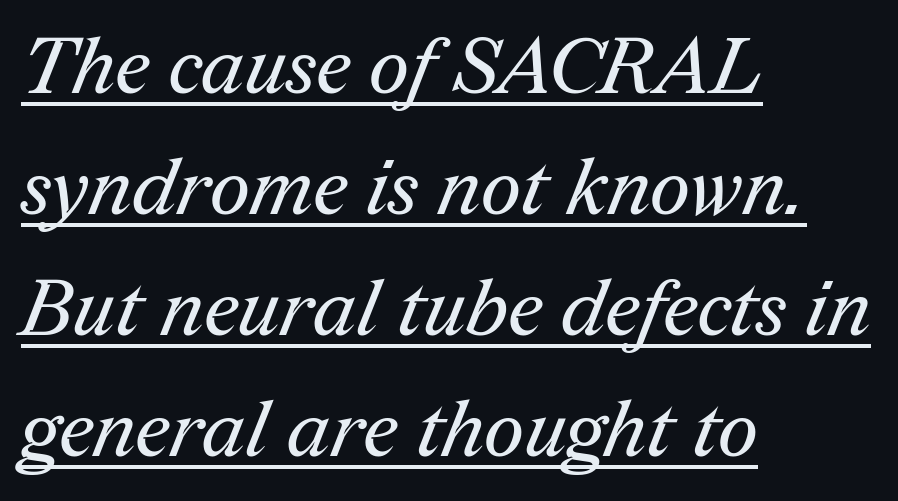
{"serif": "yes", "bold": "no", "weight": "regular", "width": "normal", "stroke_contrast": "medium", "x_height": "medium", "monospaced": "no", "underline": "yes", "align": "left", "line_spacing": "normal", "line_spacing_ratio": 1.53, "letter_spacing": "normal", "letter_spacing_em": 0.0, "glyph_px": 79}
